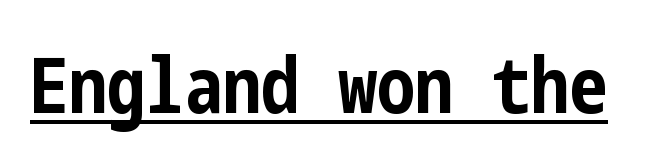
Q: Is the text bold? A: Yes.
Q: Is the text italic (slanted)? A: No, it is upright.
Q: Is the typeface a serif or a sans-serif typeface? A: Sans-serif.
Q: Is the text underlined? A: Yes.
Q: Is the spacing between letters normal or unusually wide? A: Normal.
Q: Width (condensed, normal, or wide)? A: Condensed.
Q: Stroke contrast? A: Low.
Q: x-height? A: Medium.
